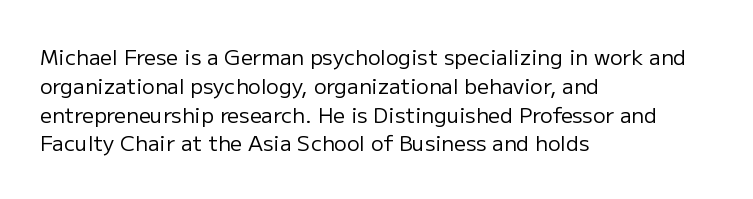
The image shows 21 px text type, upright; set left-aligned, normal line spacing (1.37x), normal letter spacing, not underlined.
